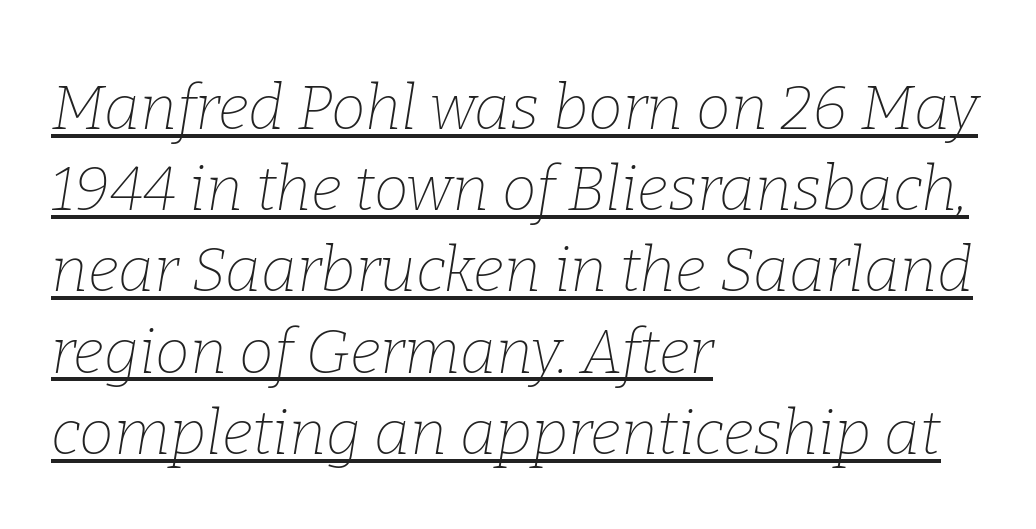
The image shows 62 px thin serif type, italic (leaning right); set left-aligned, normal line spacing (1.31x), normal letter spacing, underlined; low stroke contrast and a medium x-height.
